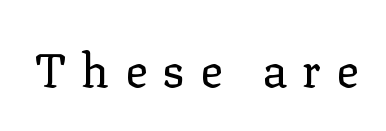
{"serif": "yes", "italic": "no", "bold": "no", "weight": "regular", "width": "normal", "stroke_contrast": "low", "x_height": "medium", "monospaced": "no", "underline": "no", "letter_spacing": "wide", "letter_spacing_em": 0.32, "glyph_px": 47}
